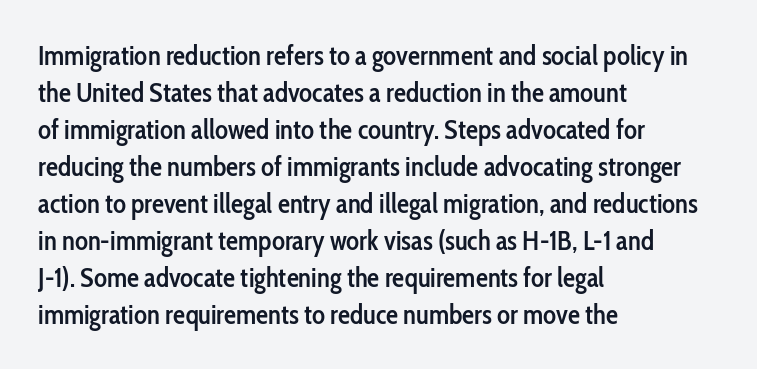
Nobody touched the tracking dial on this one. The space between consecutive lines is moderate. The area under the type is left untouched. Posture: straight, roman, zero tilt. The glyphs have the mass of a demibold cut, below bold.
